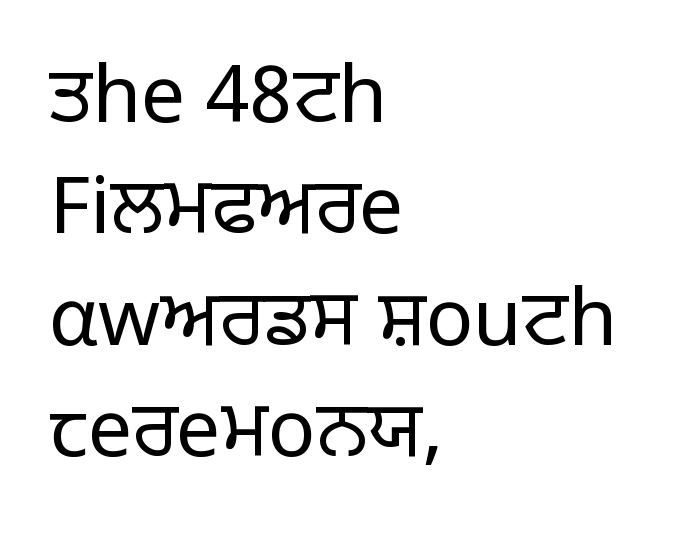
Tracking here is standard; glyphs follow each other at the usual distance. This is the regular roman posture of the typeface. Proportional: the letters do not fall into vertical columns. All the whitespace from short lines collects on the right.
